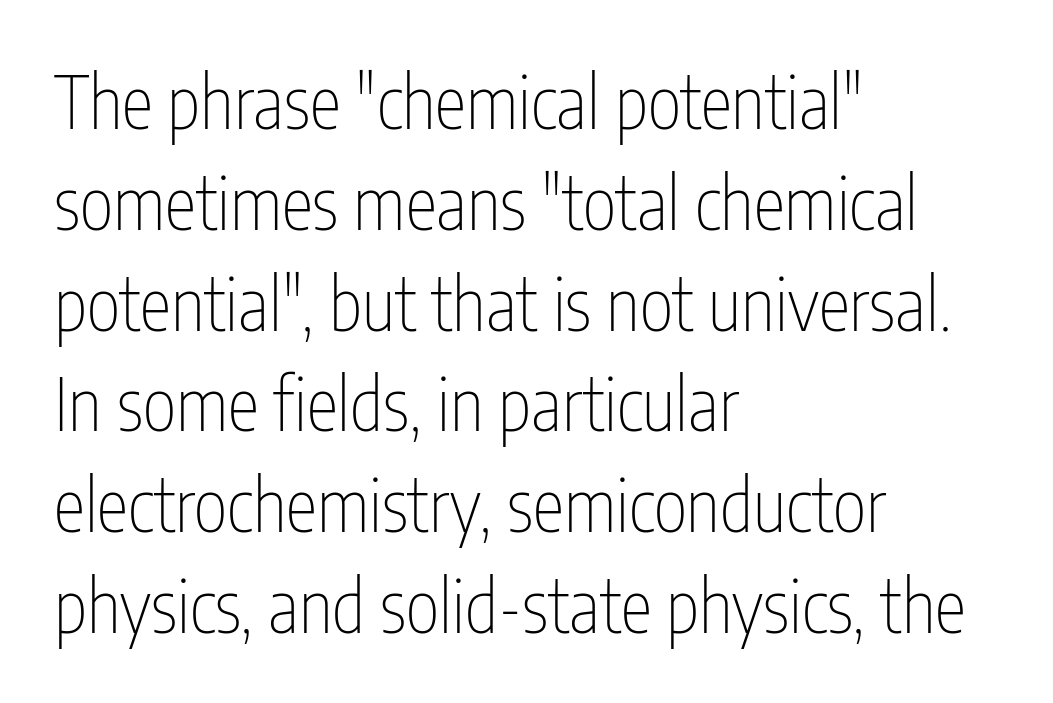
Q: Is the text bold? A: No.
Q: Is the text italic (slanted)? A: No, it is upright.
Q: Is the typeface a serif or a sans-serif typeface? A: Sans-serif.
Q: Is the text underlined? A: No.
Q: How is the paragraph aligned? A: Left-aligned.
Q: Is the spacing between letters normal or unusually wide? A: Normal.
Q: Is the spacing between lines tight, normal or loose? A: Normal.
Q: Width (condensed, normal, or wide)? A: Condensed.
Q: Stroke contrast? A: Low.
Q: x-height? A: Medium.
Q: Monospaced? A: No.
